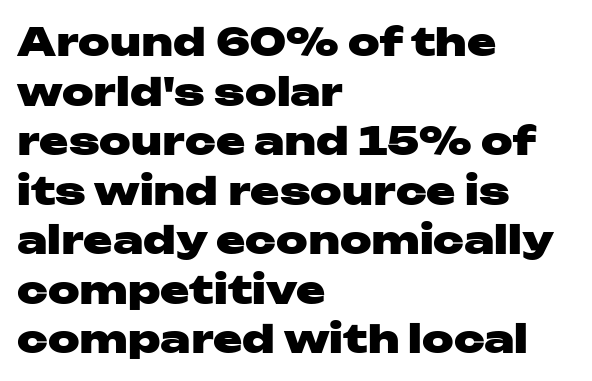
Q: Is the text bold? A: Yes.
Q: Is the text italic (slanted)? A: No, it is upright.
Q: Is the typeface a serif or a sans-serif typeface? A: Sans-serif.
Q: Is the text underlined? A: No.
Q: How is the paragraph aligned? A: Left-aligned.
Q: Is the spacing between letters normal or unusually wide? A: Normal.
Q: Is the spacing between lines tight, normal or loose? A: Normal.
Q: Width (condensed, normal, or wide)? A: Wide.
Q: Stroke contrast? A: Low.
Q: x-height? A: Medium.
Q: Monospaced? A: No.
